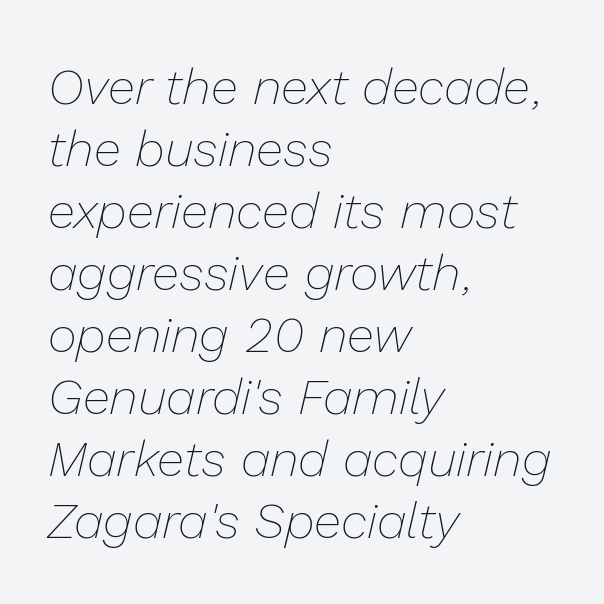
The image shows 50 px thin type, italic (leaning right); set left-aligned, line spacing 1.24x, normal letter spacing, not underlined; low stroke contrast and a medium x-height.
